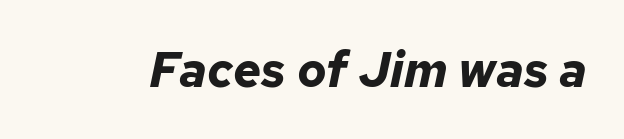
Each letter keeps its own natural width here, so spacing adapts to shape. Style check: oblique. Summary of weight: heavy, a full bold. The tracking reads as untouched default to a designer's eye. Beneath every word, the page is bare.
